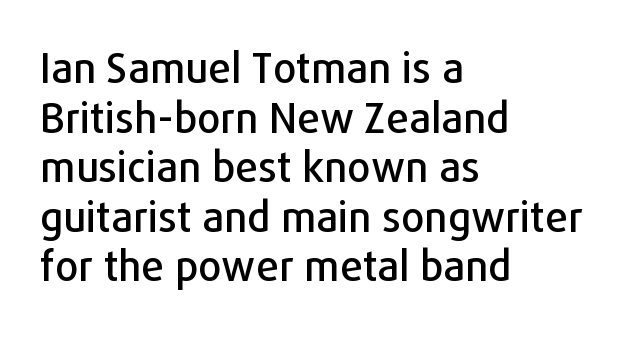
Q: Is the text italic (slanted)? A: No, it is upright.
Q: Is the typeface a serif or a sans-serif typeface? A: Sans-serif.
Q: Is the text underlined? A: No.
Q: How is the paragraph aligned? A: Left-aligned.
Q: Is the spacing between letters normal or unusually wide? A: Normal.
Q: Width (condensed, normal, or wide)? A: Normal.
Q: Stroke contrast? A: Low.
Q: x-height? A: Medium.
Q: Monospaced? A: No.
